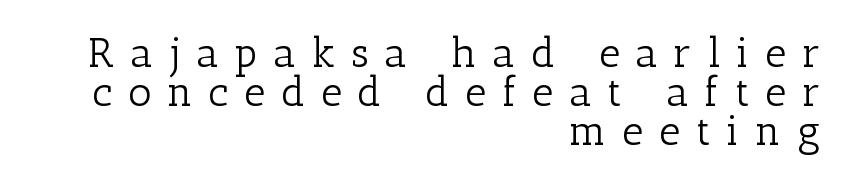
The image shows 41 px light serif type, upright; set right-aligned, tight line spacing (0.95x), unusually wide letter spacing (+0.39 em), not underlined; low stroke contrast and a medium x-height.
